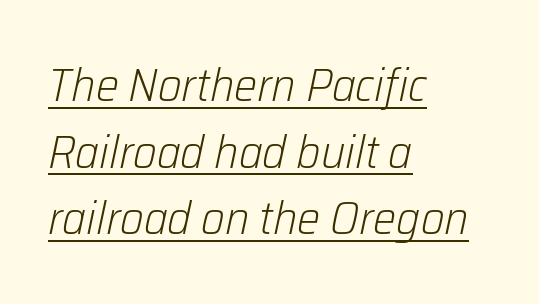
Slanted lettering throughout. You can see a thin bar hugging the bottom of the glyphs. The designer left line spacing at the default. A student would call this left alignment; a typographer would say flush left, rag right.
